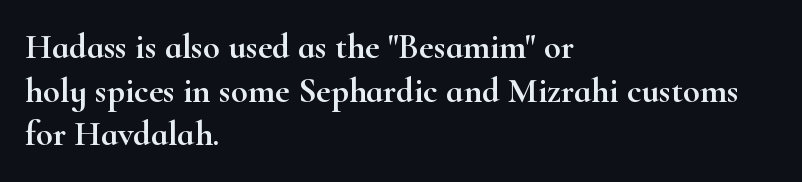
Q: Is the text italic (slanted)? A: No, it is upright.
Q: Is the typeface a serif or a sans-serif typeface? A: Serif.
Q: Is the text underlined? A: No.
Q: How is the paragraph aligned? A: Left-aligned.
Q: Is the spacing between letters normal or unusually wide? A: Normal.
Q: Is the spacing between lines tight, normal or loose? A: Normal.
Q: Width (condensed, normal, or wide)? A: Wide.
Q: Stroke contrast? A: High.
Q: x-height? A: Small.
Q: Monospaced? A: No.
